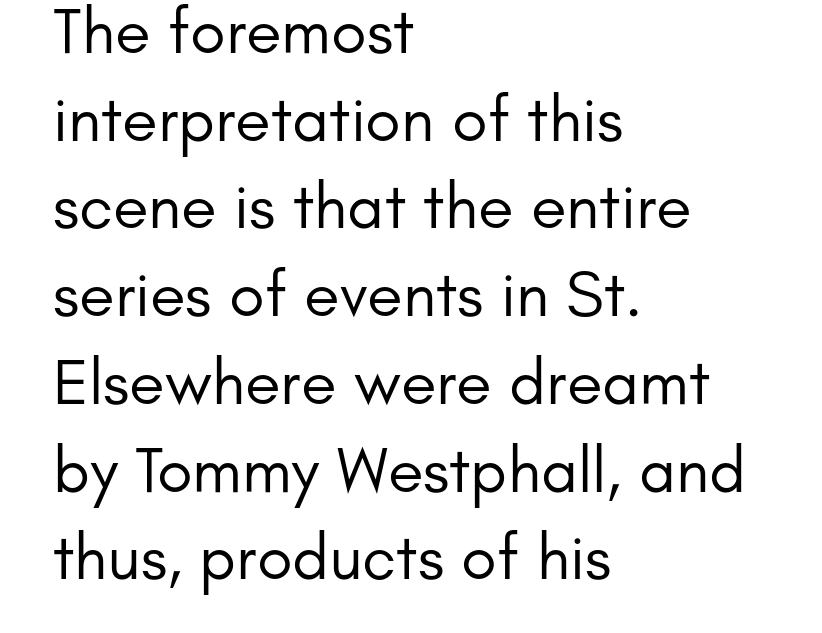
Q: Is the text bold? A: No.
Q: Is the text italic (slanted)? A: No, it is upright.
Q: Is the typeface a serif or a sans-serif typeface? A: Sans-serif.
Q: Is the text underlined? A: No.
Q: How is the paragraph aligned? A: Left-aligned.
Q: Is the spacing between letters normal or unusually wide? A: Normal.
Q: Is the spacing between lines tight, normal or loose? A: Normal.
Q: Width (condensed, normal, or wide)? A: Normal.
Q: Stroke contrast? A: Low.
Q: x-height? A: Small.
Q: Monospaced? A: No.
